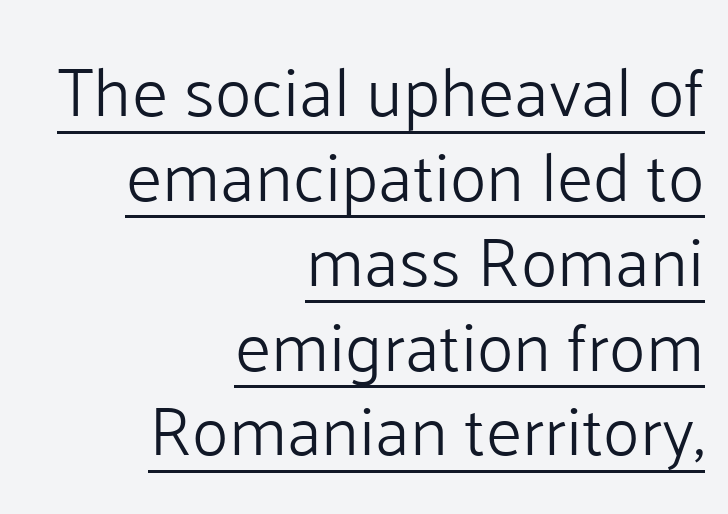
The image shows 69 px light sans-serif type, upright; set right-aligned, line spacing 1.23x, normal letter spacing, underlined; low stroke contrast and a medium x-height.
